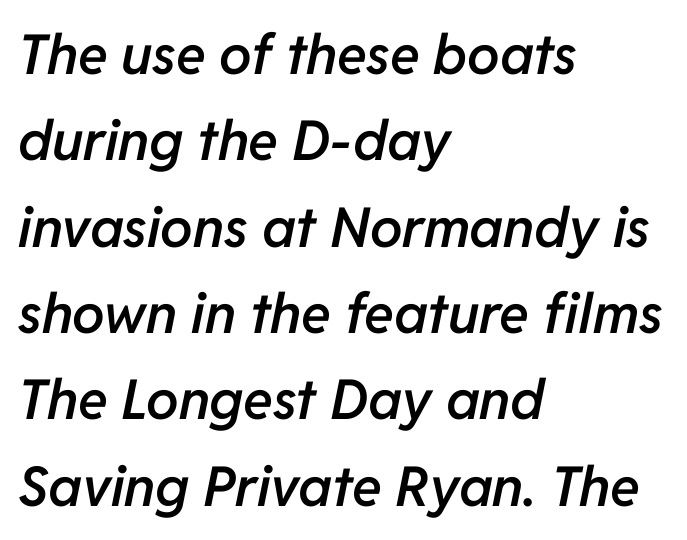
{"italic": "yes", "lean": "right", "slant_degrees": 11, "bold": "semi", "weight": "semibold", "width": "normal", "stroke_contrast": "low", "x_height": "medium", "monospaced": "no", "underline": "no", "align": "left", "line_spacing": "normal", "line_spacing_ratio": 1.57, "letter_spacing": "normal", "letter_spacing_em": 0.0, "glyph_px": 55}
